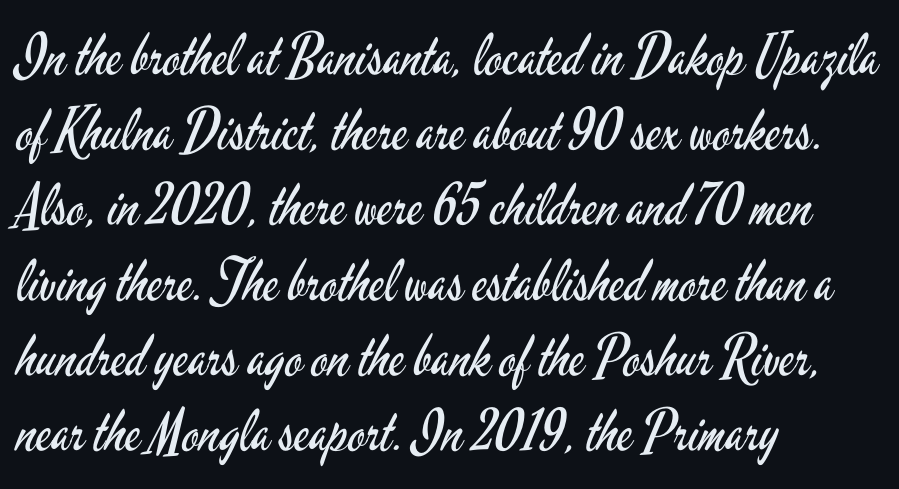
Q: Is the text bold? A: No.
Q: Is the text italic (slanted)? A: Yes.
Q: Is the typeface a serif or a sans-serif typeface? A: Sans-serif.
Q: Is the text underlined? A: No.
Q: How is the paragraph aligned? A: Left-aligned.
Q: Is the spacing between letters normal or unusually wide? A: Normal.
Q: Is the spacing between lines tight, normal or loose? A: Normal.
Q: Width (condensed, normal, or wide)? A: Condensed.
Q: Stroke contrast? A: Low.
Q: x-height? A: Small.
Q: Monospaced? A: No.
